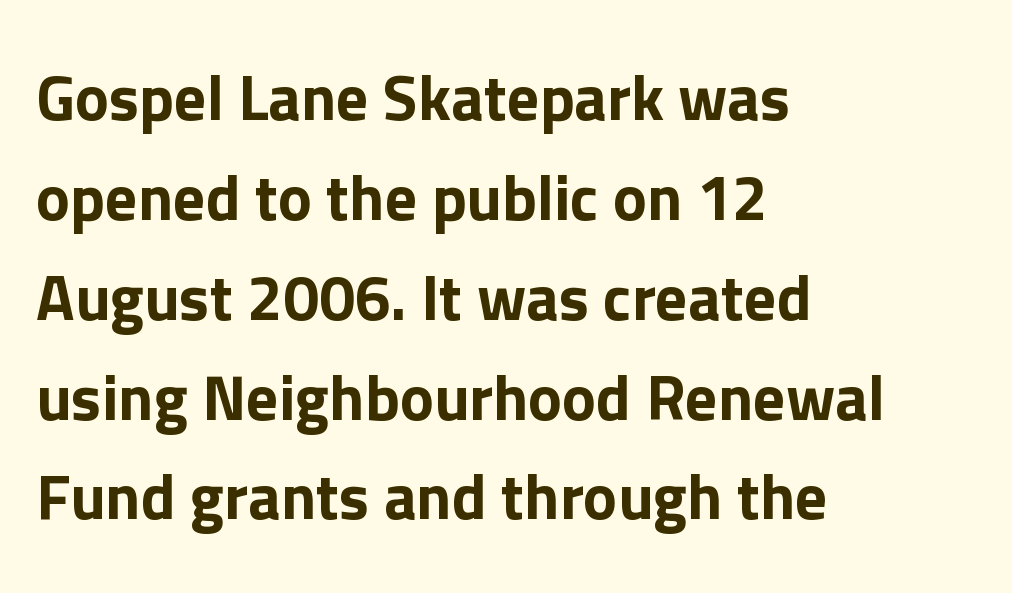
This rendering features lettering with no underline. The designer went with a sans here, leaving each stem footless. Italic? Not at all — the glyphs are vertical. Left-aligned paragraph, ragged on the right. The rendering uses natural spacing where letterforms have individual widths. The designer left line spacing at the default.
